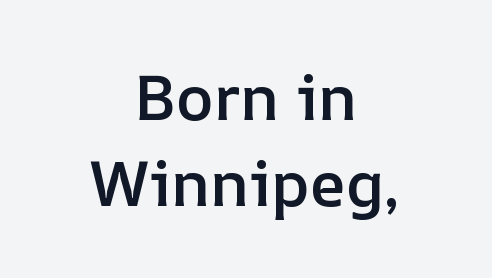
Q: Is the text bold? A: Semi-bold.
Q: Is the text italic (slanted)? A: No, it is upright.
Q: Is the text underlined? A: No.
Q: How is the paragraph aligned? A: Centered.
Q: Is the spacing between letters normal or unusually wide? A: Normal.
Q: Is the spacing between lines tight, normal or loose? A: Normal.
Q: Width (condensed, normal, or wide)? A: Normal.
Q: Stroke contrast? A: Low.
Q: x-height? A: Medium.
Q: Monospaced? A: No.
